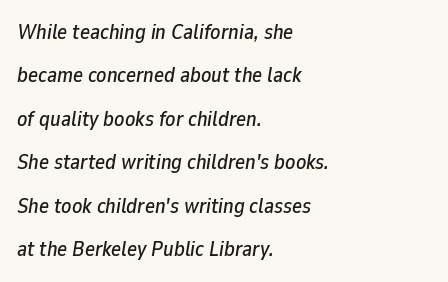
The image shows 21 px text type, italic (leaning right); set left-aligned, loose line spacing (2.07x), normal letter spacing, not underlined.
